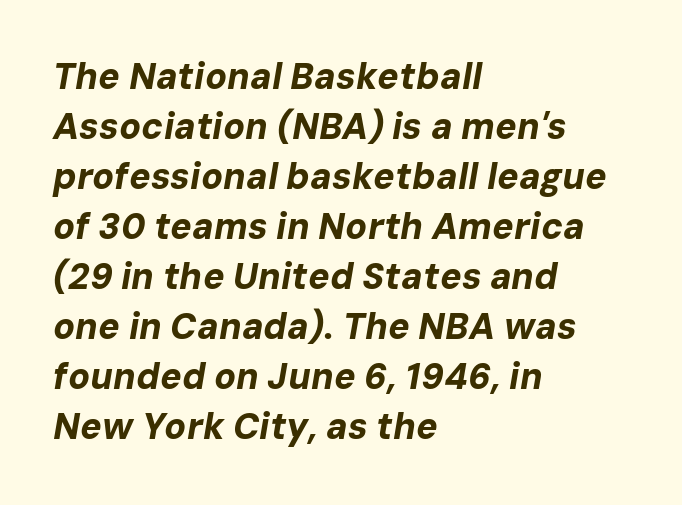
The rendering uses a bold face; every stroke is thick and dark. There's an unmistakable incline to the writing here. Bare-footed words on every line. Letter spacing: default.
